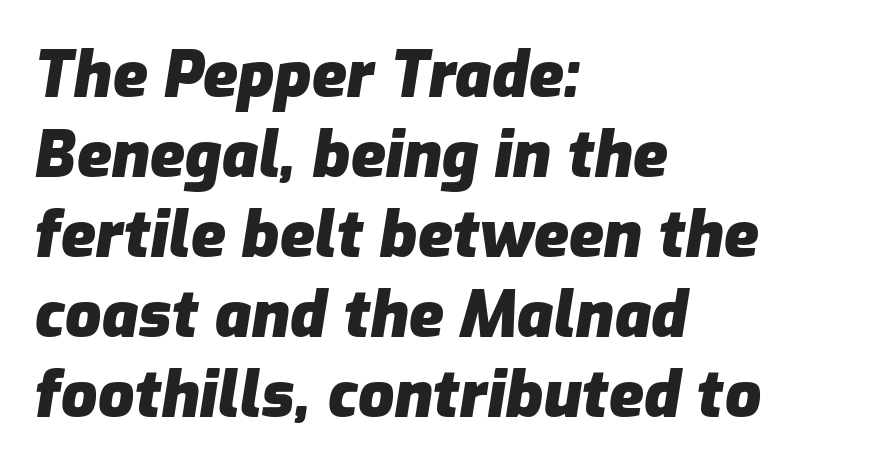
{"italic": "yes", "lean": "right", "slant_degrees": 9, "bold": "yes", "weight": "heavy", "width": "normal", "stroke_contrast": "low", "x_height": "medium", "monospaced": "no", "underline": "no", "align": "left", "line_spacing": "normal", "line_spacing_ratio": 1.25, "letter_spacing": "normal", "letter_spacing_em": 0.0, "glyph_px": 64}
